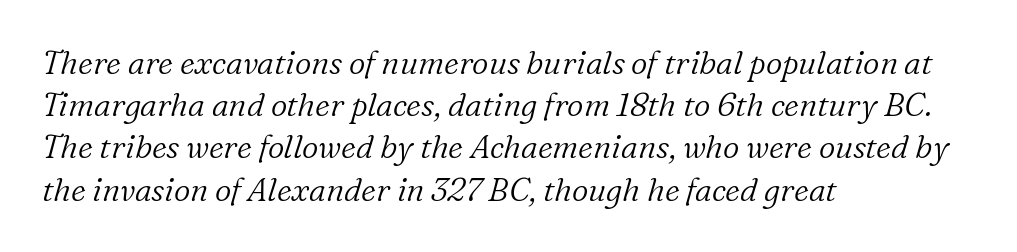
The image shows 32 px light serif type, italic (leaning right); set left-aligned, normal line spacing (1.32x), normal letter spacing, not underlined; low stroke contrast and a medium x-height.
